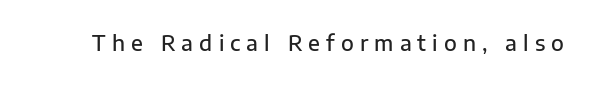
The image shows 21 px text type, upright; set unusually wide letter spacing (+0.29 em), not underlined.
